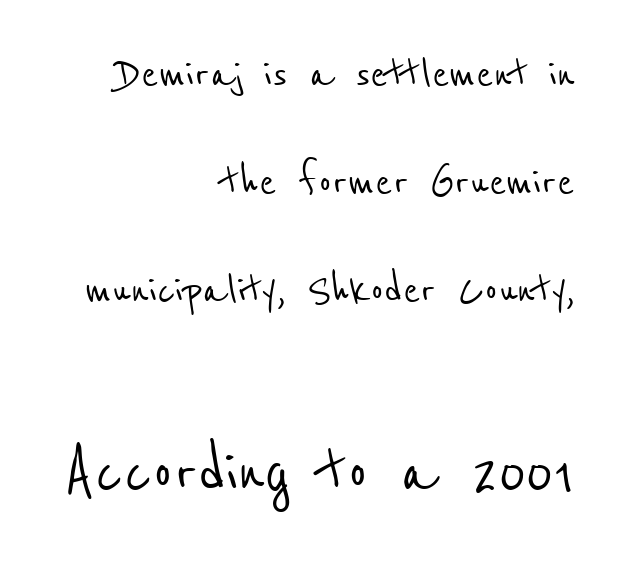
The block sitting lower on the canvas is the one with enlarged characters. Does extra space separate the letters? No, they use regular spacing. The passage shown is not underscored anywhere. Leftover space on each line is placed entirely before the opening word. Proportional: the letters do not fall into vertical columns.
